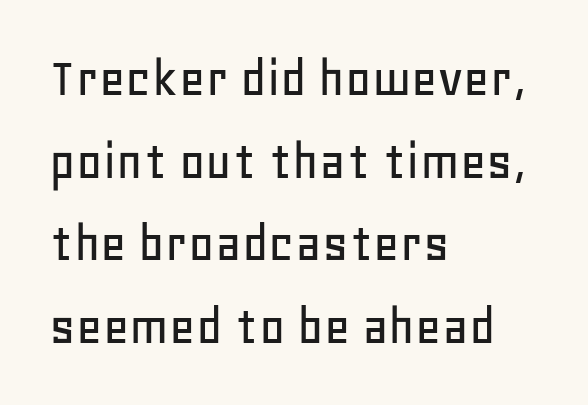
Does the type have serifs? No, each stem ends abruptly. The designer left line spacing at the default. Do the characters align in a grid? No, the font is proportional. The letters sit at their default tracking, neither squeezed nor spread. When letters stand straight like this, we call the style roman or upright.
